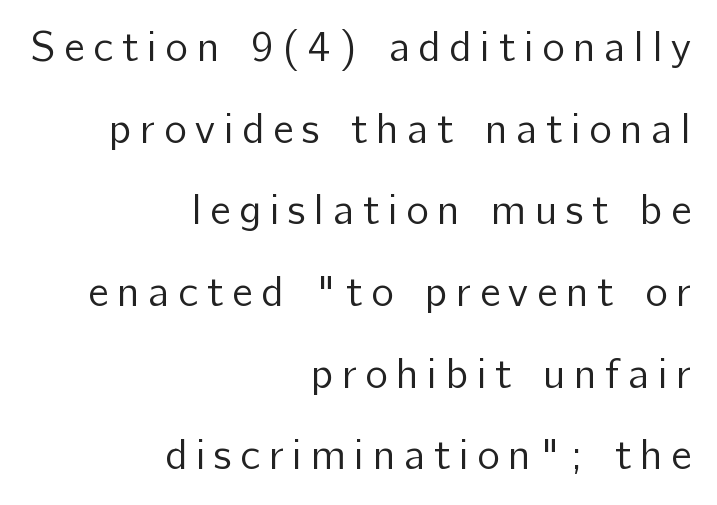
Q: Is the text bold? A: No.
Q: Is the text italic (slanted)? A: No, it is upright.
Q: Is the typeface a serif or a sans-serif typeface? A: Sans-serif.
Q: Is the text underlined? A: No.
Q: How is the paragraph aligned? A: Right-aligned.
Q: Is the spacing between letters normal or unusually wide? A: Unusually wide.
Q: Is the spacing between lines tight, normal or loose? A: Loose.
Q: Width (condensed, normal, or wide)? A: Normal.
Q: Stroke contrast? A: Low.
Q: x-height? A: Medium.
Q: Monospaced? A: No.
